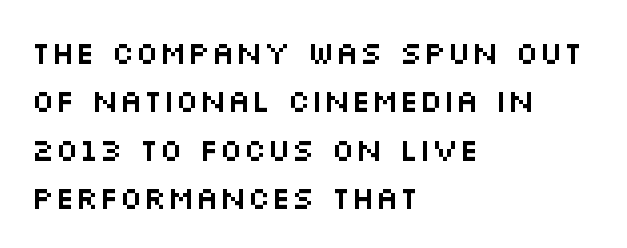
Q: Is the text italic (slanted)? A: No, it is upright.
Q: Is the typeface a serif or a sans-serif typeface? A: Sans-serif.
Q: Is the text underlined? A: No.
Q: How is the paragraph aligned? A: Left-aligned.
Q: Is the spacing between letters normal or unusually wide? A: Normal.
Q: Is the spacing between lines tight, normal or loose? A: Normal.
Q: Width (condensed, normal, or wide)? A: Wide.
Q: Stroke contrast? A: Medium.
Q: x-height? A: Large.
Q: Monospaced? A: No.
